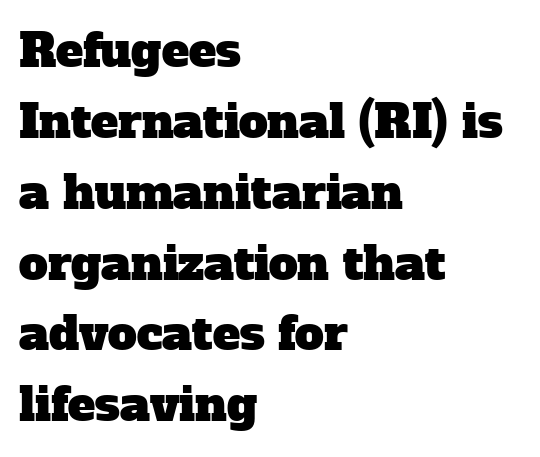
{"serif": "yes", "width": "normal", "stroke_contrast": "low", "x_height": "medium", "monospaced": "no", "underline": "no", "align": "left", "line_spacing": "normal", "line_spacing_ratio": 1.54, "letter_spacing": "normal", "letter_spacing_em": 0.0, "glyph_px": 46}
